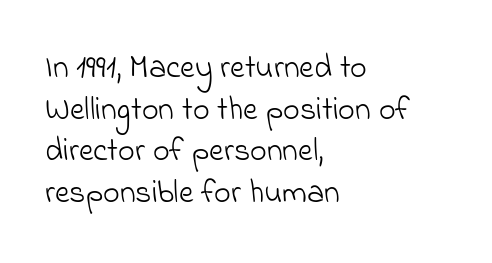
The image shows 32 px light sans-serif type; set left-aligned, normal line spacing (1.3x), normal letter spacing, not underlined; low stroke contrast and a small x-height.
